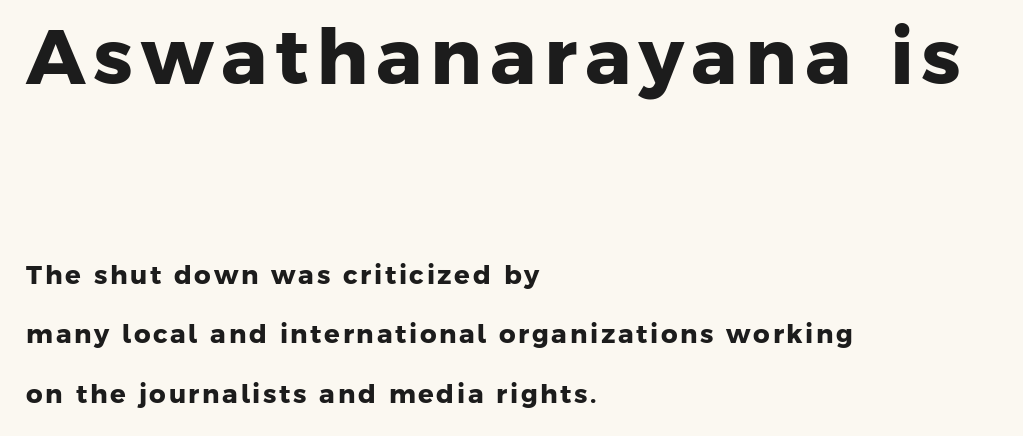
The designer gave the opening block more size than the closing block. The vertical gap from one line to the next is large. Here the designer chose a conventional face with non-uniform glyph widths. The lines in this sample share a left origin and differ only in where they stop.
